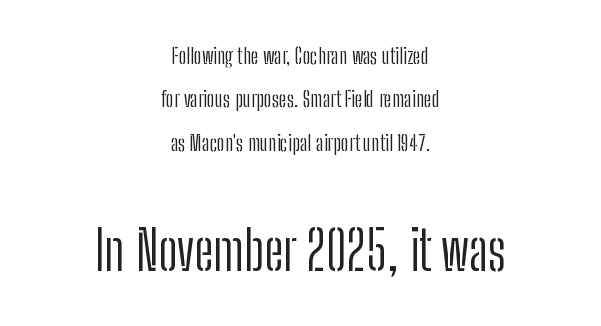
{"serif": "no", "italic": "no", "bold": "no", "weight": "light", "width": "condensed", "stroke_contrast": "low", "x_height": "medium", "monospaced": "no", "underline": "no", "align": "center", "line_spacing": "loose", "line_spacing_ratio": 1.97, "letter_spacing": "normal", "letter_spacing_em": 0.0, "larger_block": "second", "size_ratio": 2.5, "glyph_px": 55}
